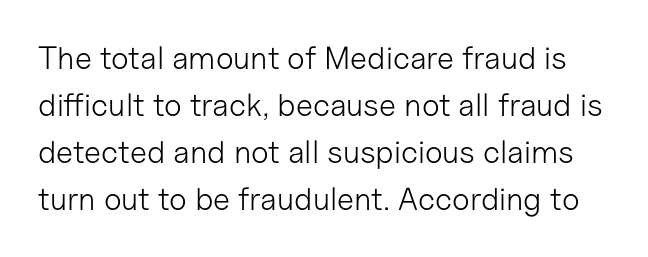
Students, note that the glyphs here touch the page at normal intervals. The weight tops out at a normal text grade. Is this a sans? Yes — the strokes have no serifs. Style check: upright. Compared with typical paragraphs, the rows here are spaced about the same. Do the characters align in a grid? No, the font is proportional.
